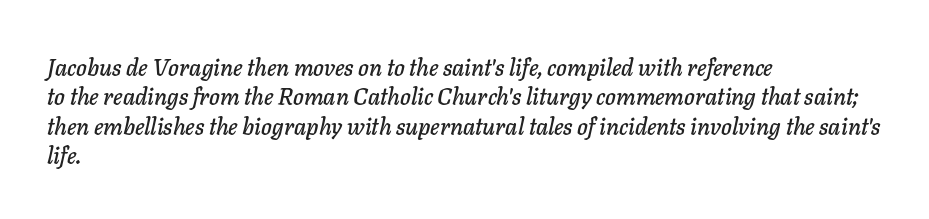
Q: Is the text italic (slanted)? A: Yes, it leans right by about 11 degrees.
Q: Is the text underlined? A: No.
Q: How is the paragraph aligned? A: Left-aligned.
Q: Is the spacing between letters normal or unusually wide? A: Normal.
Q: Is the spacing between lines tight, normal or loose? A: Normal.
